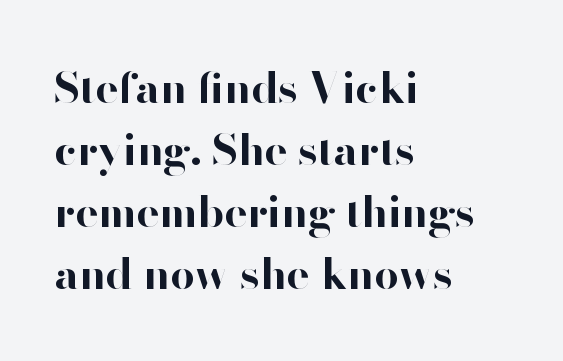
{"serif": "no", "italic": "no", "bold": "yes", "weight": "bold", "width": "normal", "stroke_contrast": "high", "x_height": "small", "monospaced": "no", "underline": "no", "align": "left", "line_spacing": "normal", "line_spacing_ratio": 1.44, "letter_spacing": "normal", "letter_spacing_em": 0.0, "glyph_px": 43}
